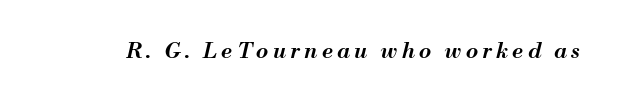
{"italic": "yes", "lean": "right", "slant_degrees": 13, "bold": "semi", "underline": "no", "letter_spacing": "wide", "letter_spacing_em": 0.2, "glyph_px": 22}
